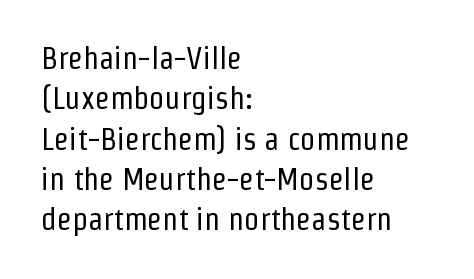
Casual observation: everything's shoved over to the left. Is the stroke heavy? The answer is a plain regular-or-lighter. Tall strokes in this sample are plumb rather than angled. Does the leading feel generous? No, just average. Is this a fixed-width face? No — the glyphs have proportional, varying widths.
